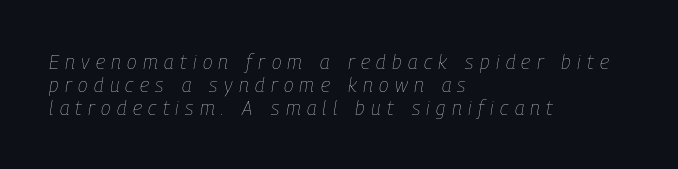
Q: Is the text bold? A: No.
Q: Is the text italic (slanted)? A: Yes, it leans right by about 9 degrees.
Q: Is the text underlined? A: No.
Q: How is the paragraph aligned? A: Left-aligned.
Q: Is the spacing between letters normal or unusually wide? A: Unusually wide.
Q: Is the spacing between lines tight, normal or loose? A: Tight.
